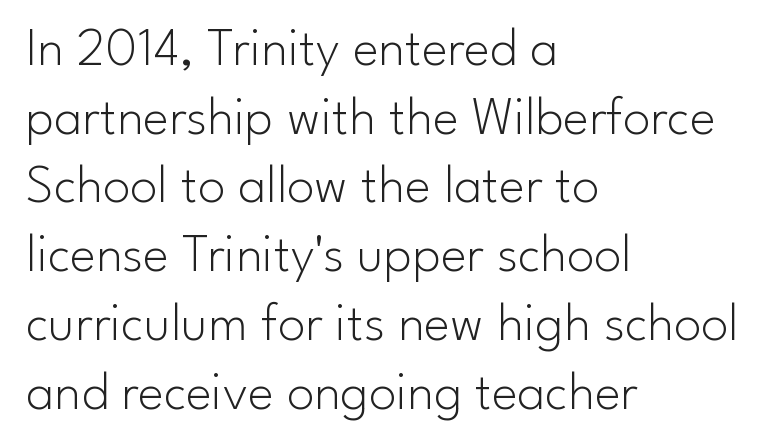
{"serif": "no", "italic": "no", "bold": "no", "weight": "light", "width": "normal", "stroke_contrast": "low", "x_height": "small", "monospaced": "no", "underline": "no", "align": "left", "line_spacing": "normal", "line_spacing_ratio": 1.25, "letter_spacing": "normal", "letter_spacing_em": 0.0, "glyph_px": 55}
